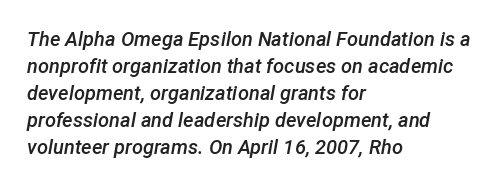
Q: Is the text bold? A: Semi-bold.
Q: Is the text italic (slanted)? A: Yes, it leans right by about 12 degrees.
Q: Is the text underlined? A: No.
Q: How is the paragraph aligned? A: Left-aligned.
Q: Is the spacing between letters normal or unusually wide? A: Normal.
Q: Is the spacing between lines tight, normal or loose? A: Normal.
